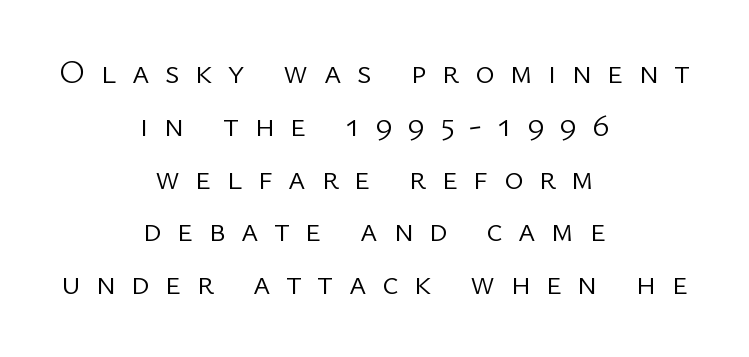
Q: Is the text bold? A: No.
Q: Is the text italic (slanted)? A: No, it is upright.
Q: Is the typeface a serif or a sans-serif typeface? A: Sans-serif.
Q: Is the text underlined? A: No.
Q: How is the paragraph aligned? A: Centered.
Q: Is the spacing between letters normal or unusually wide? A: Unusually wide.
Q: Is the spacing between lines tight, normal or loose? A: Normal.
Q: Width (condensed, normal, or wide)? A: Normal.
Q: Stroke contrast? A: Low.
Q: x-height? A: Medium.
Q: Monospaced? A: No.
